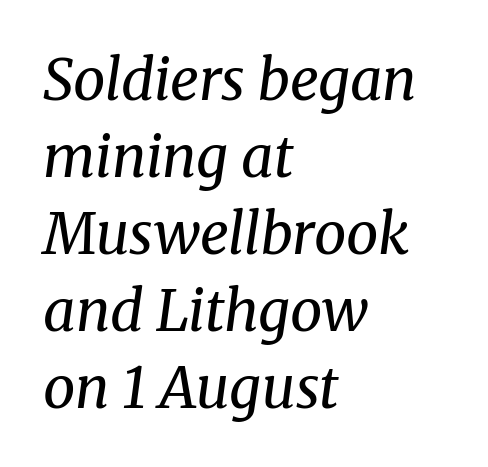
The lines in this sample share a left origin and differ only in where they stop. Typographically, this falls in the serif category. Compared with typical paragraphs, the rows here are spaced about the same. Default kerning and tracking; the words read as compact shapes.
